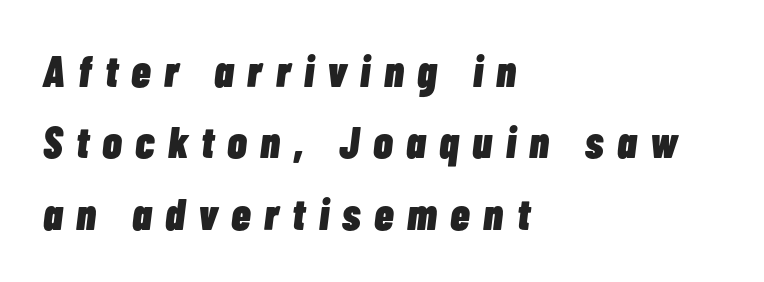
{"italic": "yes", "lean": "right", "slant_degrees": 7, "bold": "yes", "weight": "heavy", "width": "condensed", "stroke_contrast": "low", "x_height": "medium", "monospaced": "no", "underline": "no", "align": "left", "line_spacing": "normal", "line_spacing_ratio": 1.62, "letter_spacing": "wide", "letter_spacing_em": 0.31, "glyph_px": 44}
